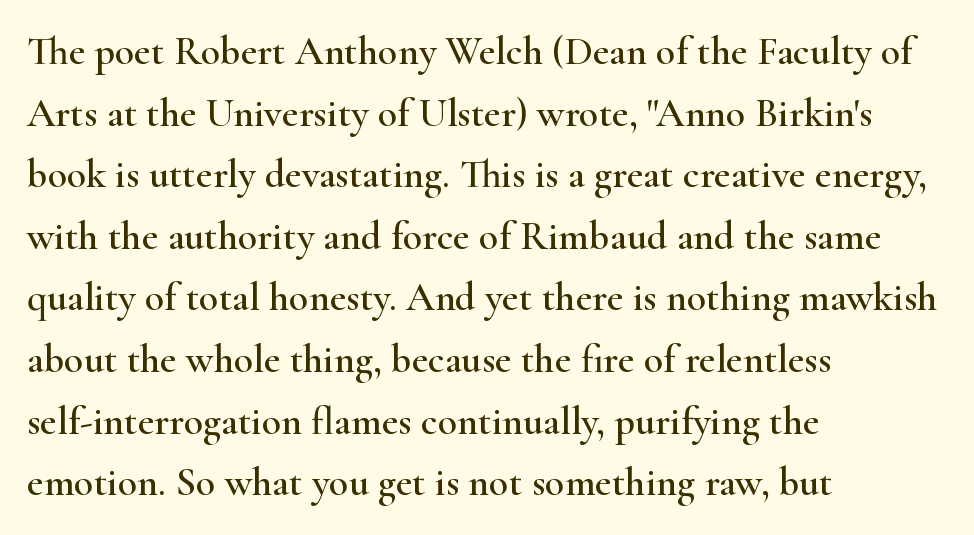
{"serif": "yes", "italic": "no", "width": "wide", "stroke_contrast": "high", "x_height": "small", "monospaced": "no", "underline": "no", "align": "left", "line_spacing": "normal", "line_spacing_ratio": 1.54, "letter_spacing": "normal", "letter_spacing_em": 0.0, "glyph_px": 40}
